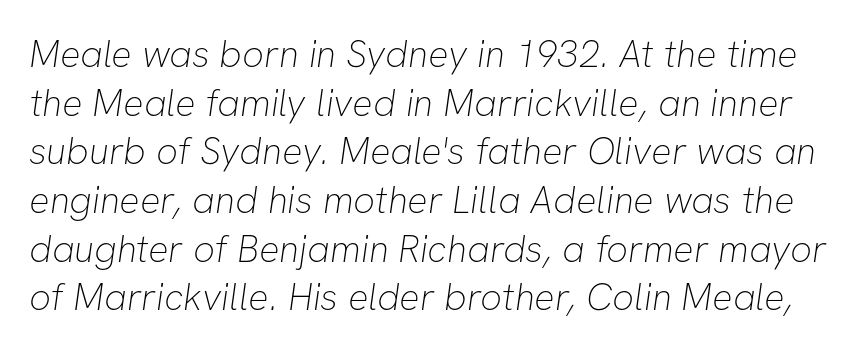
The image shows 38 px thin sans-serif type; set normal line spacing (1.28x), normal letter spacing, not underlined; low stroke contrast and a medium x-height.
